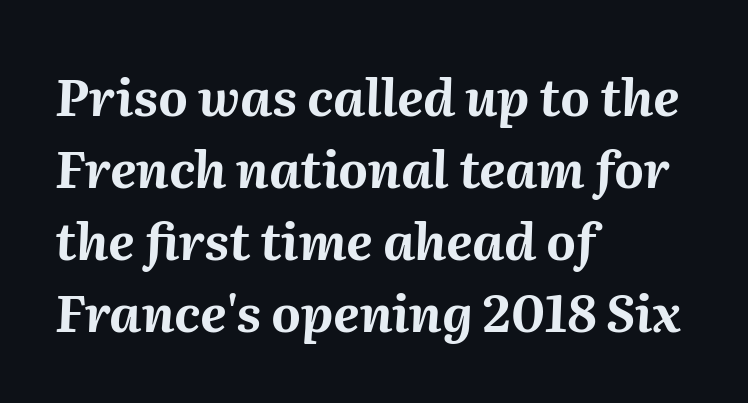
Short note: letters normally spaced. Vertically, the passage feels balanced, rows spaced as you'd expect. If you drew a ruler down the left edge, every line would touch it. Style check: oblique. Do the characters align in a grid? No, the font is proportional. You'd pick this weight for a headline — it's a proper bold.
